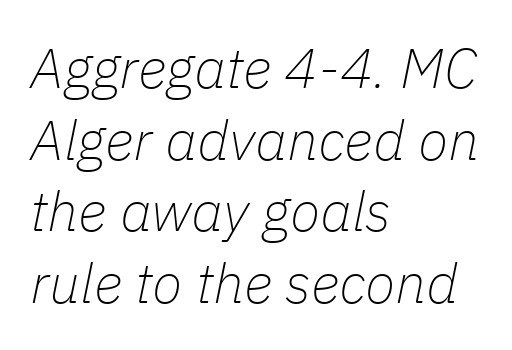
{"italic": "yes", "lean": "right", "slant_degrees": 11, "bold": "no", "weight": "thin", "width": "normal", "stroke_contrast": "low", "x_height": "medium", "monospaced": "no", "underline": "no", "align": "left", "line_spacing": "normal", "line_spacing_ratio": 1.28, "letter_spacing": "normal", "letter_spacing_em": 0.0, "glyph_px": 56}
